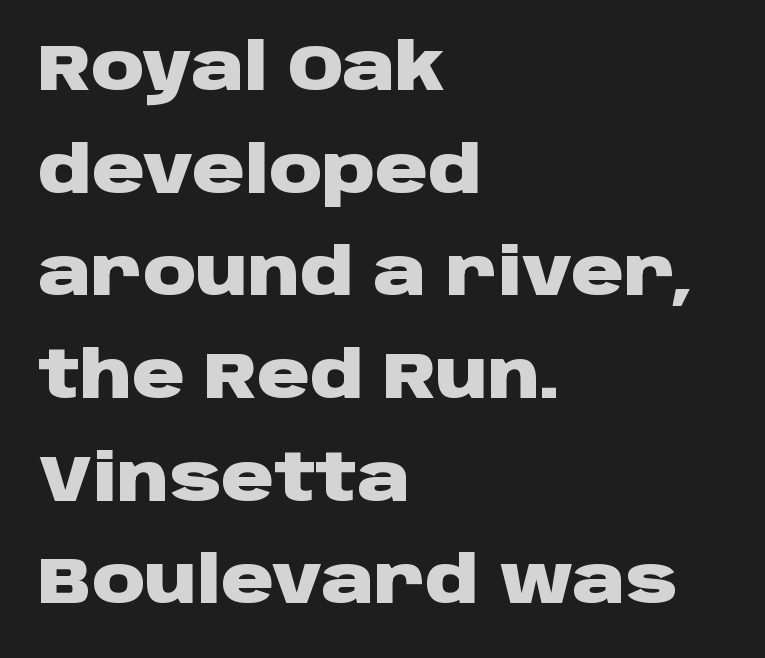
Layout note: lines flush left. Each new line begins a customary step beneath the previous one. Inter-character spacing is left at the font's built-in metrics. Character widths vary here, with narrow letters taking less room than wide ones. Check where the strokes stop: nothing finishes them off — pure sans.
